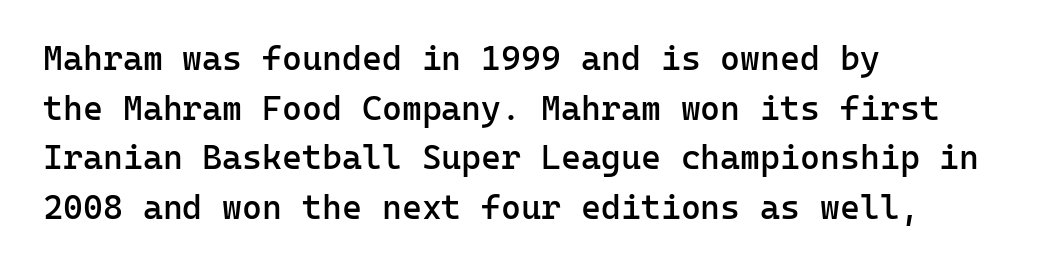
Q: Is the text bold? A: Semi-bold.
Q: Is the text italic (slanted)? A: No, it is upright.
Q: Is the typeface a serif or a sans-serif typeface? A: Sans-serif.
Q: Is the text underlined? A: No.
Q: How is the paragraph aligned? A: Left-aligned.
Q: Is the spacing between letters normal or unusually wide? A: Normal.
Q: Is the spacing between lines tight, normal or loose? A: Normal.
Q: Width (condensed, normal, or wide)? A: Normal.
Q: Stroke contrast? A: Low.
Q: x-height? A: Medium.
Q: Monospaced? A: Yes.
